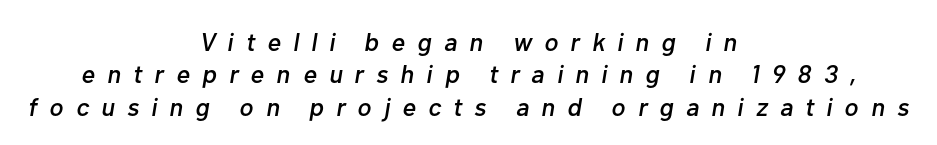
{"italic": "yes", "lean": "right", "slant_degrees": 10, "underline": "no", "align": "center", "line_spacing": "normal", "line_spacing_ratio": 1.25, "letter_spacing": "wide", "letter_spacing_em": 0.47, "glyph_px": 26}
